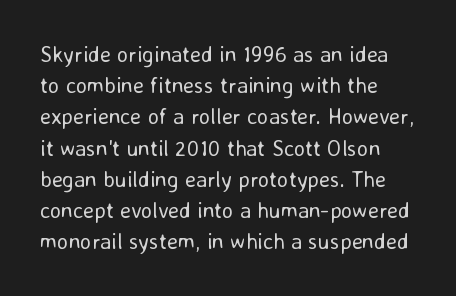
The image shows 22 px text type, upright; set left-aligned, normal line spacing (1.42x), normal letter spacing, not underlined.
